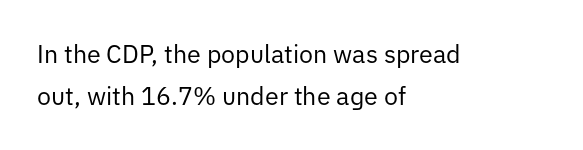
Q: Is the text bold? A: No.
Q: Is the text italic (slanted)? A: No, it is upright.
Q: Is the text underlined? A: No.
Q: How is the paragraph aligned? A: Left-aligned.
Q: Is the spacing between letters normal or unusually wide? A: Normal.
Q: Is the spacing between lines tight, normal or loose? A: Normal.
